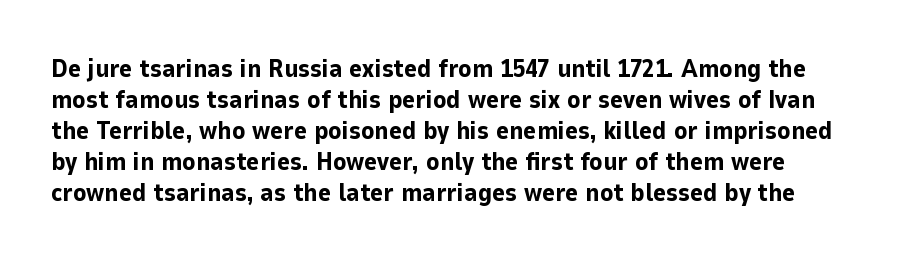
{"italic": "no", "bold": "yes", "underline": "no", "line_spacing_ratio": 1.24, "letter_spacing": "normal", "letter_spacing_em": 0.0, "glyph_px": 25}
